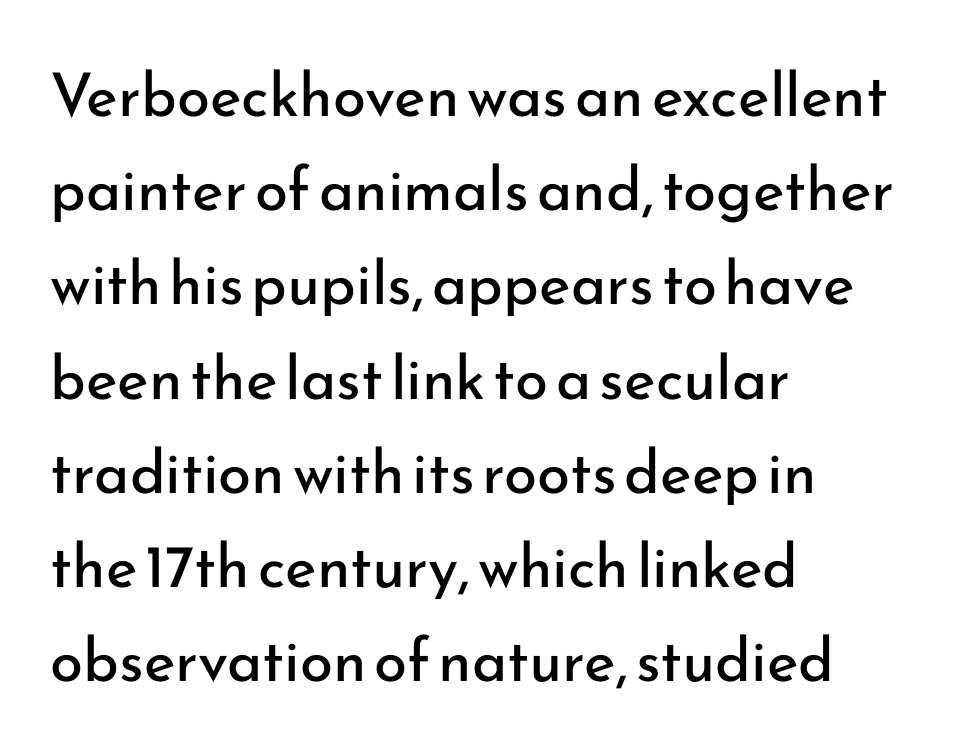
The image shows 60 px regular-weight sans-serif type, upright; set left-aligned, normal line spacing (1.57x), normal letter spacing, not underlined; low stroke contrast and a small x-height.
